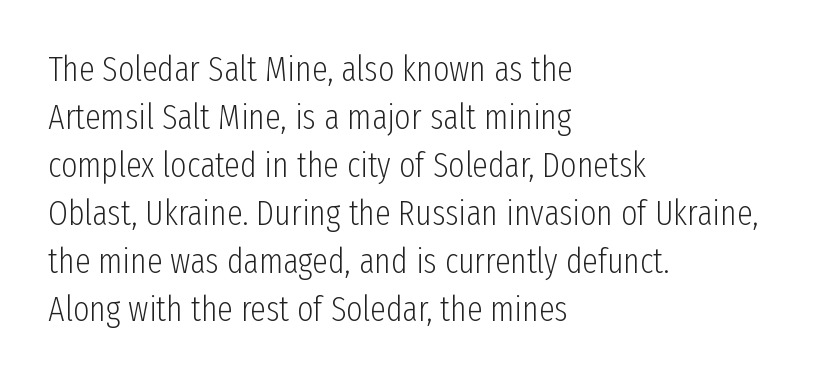
{"serif": "no", "italic": "no", "bold": "no", "weight": "light", "width": "condensed", "stroke_contrast": "low", "x_height": "medium", "monospaced": "no", "underline": "no", "align": "left", "line_spacing": "normal", "line_spacing_ratio": 1.37, "letter_spacing": "normal", "letter_spacing_em": 0.0, "glyph_px": 35}
